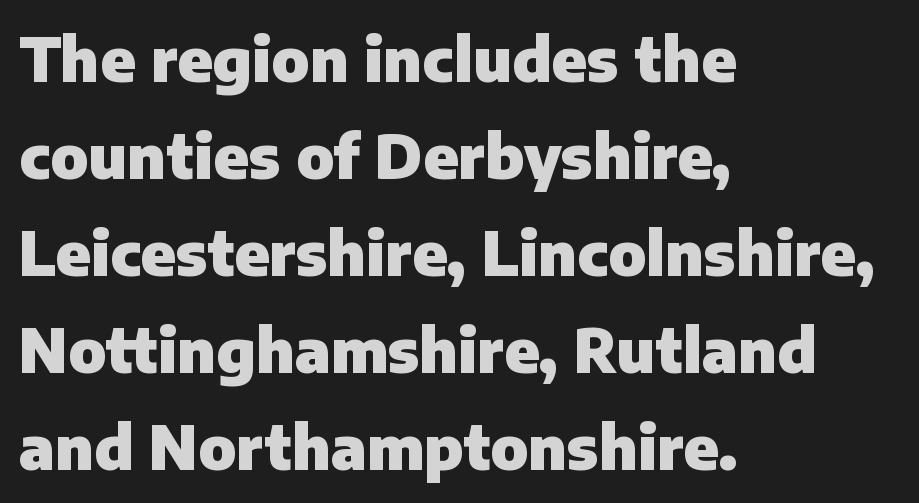
Q: Is the text bold? A: Yes.
Q: Is the text italic (slanted)? A: No, it is upright.
Q: Is the typeface a serif or a sans-serif typeface? A: Sans-serif.
Q: Is the text underlined? A: No.
Q: How is the paragraph aligned? A: Left-aligned.
Q: Is the spacing between letters normal or unusually wide? A: Normal.
Q: Is the spacing between lines tight, normal or loose? A: Normal.
Q: Width (condensed, normal, or wide)? A: Normal.
Q: Stroke contrast? A: Low.
Q: x-height? A: Medium.
Q: Monospaced? A: No.
